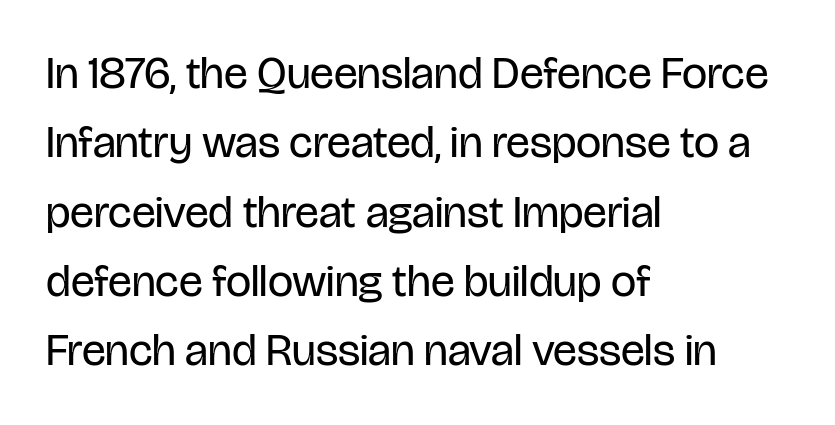
The image shows 45 px regular-weight, condensed sans-serif type, upright; set left-aligned, normal line spacing (1.54x), normal letter spacing, not underlined; low stroke contrast and a large x-height.
